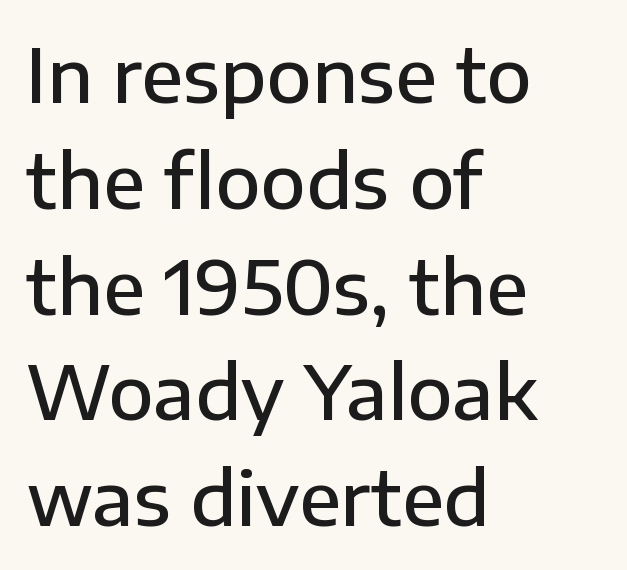
Q: Is the text bold? A: Semi-bold.
Q: Is the text italic (slanted)? A: No, it is upright.
Q: Is the typeface a serif or a sans-serif typeface? A: Sans-serif.
Q: Is the text underlined? A: No.
Q: How is the paragraph aligned? A: Left-aligned.
Q: Is the spacing between letters normal or unusually wide? A: Normal.
Q: Is the spacing between lines tight, normal or loose? A: Normal.
Q: Width (condensed, normal, or wide)? A: Normal.
Q: Stroke contrast? A: Low.
Q: x-height? A: Medium.
Q: Monospaced? A: No.
